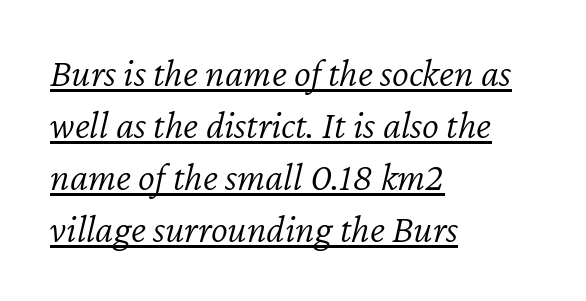
{"italic": "yes", "lean": "right", "slant_degrees": 12, "bold": "no", "weight": "light", "width": "normal", "stroke_contrast": "low", "x_height": "medium", "monospaced": "no", "underline": "yes", "align": "left", "line_spacing": "normal", "line_spacing_ratio": 1.3, "letter_spacing": "normal", "letter_spacing_em": 0.0, "glyph_px": 40}
